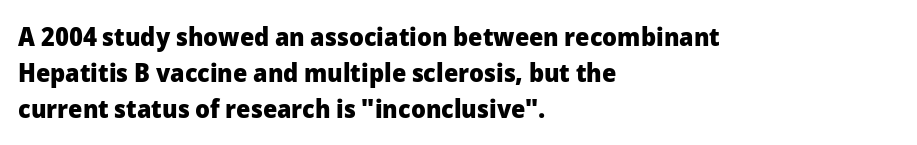
The image shows 26 px bold type, upright; set left-aligned, normal line spacing (1.39x), normal letter spacing, not underlined.
